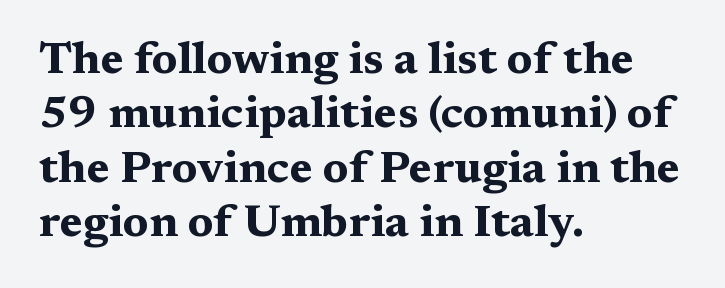
Looks like regular typesetting: each glyph gets only the width it needs. The designer went with a serif here, giving each stem small feet. Check under the words: just untouched page. These lines were composed using upright roman letters. Notice how the passage keeps a crisp vertical edge on the left only.
